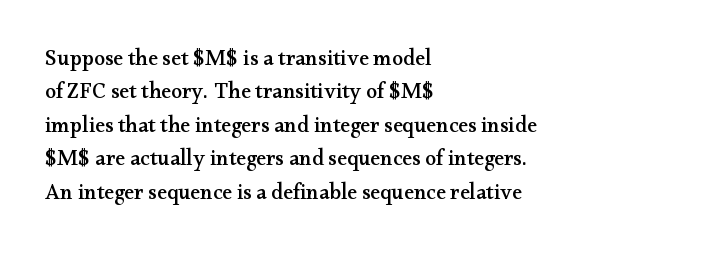
{"italic": "no", "underline": "no", "align": "left", "line_spacing": "normal", "line_spacing_ratio": 1.52, "letter_spacing": "normal", "letter_spacing_em": 0.0, "glyph_px": 22}
